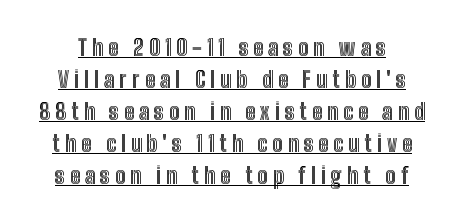
Q: Is the text italic (slanted)? A: No, it is upright.
Q: Is the text underlined? A: Yes.
Q: Is the spacing between letters normal or unusually wide? A: Unusually wide.
Q: Is the spacing between lines tight, normal or loose? A: Normal.
